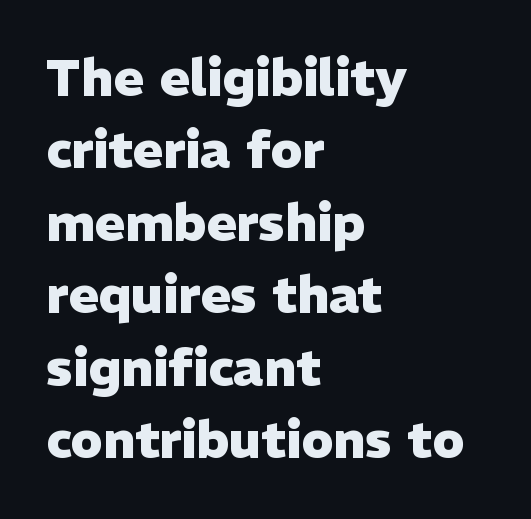
Q: Is the text bold? A: Yes.
Q: Is the text italic (slanted)? A: No, it is upright.
Q: Is the typeface a serif or a sans-serif typeface? A: Sans-serif.
Q: Is the text underlined? A: No.
Q: How is the paragraph aligned? A: Left-aligned.
Q: Is the spacing between letters normal or unusually wide? A: Normal.
Q: Is the spacing between lines tight, normal or loose? A: Normal.
Q: Width (condensed, normal, or wide)? A: Normal.
Q: Stroke contrast? A: Low.
Q: x-height? A: Medium.
Q: Monospaced? A: No.
